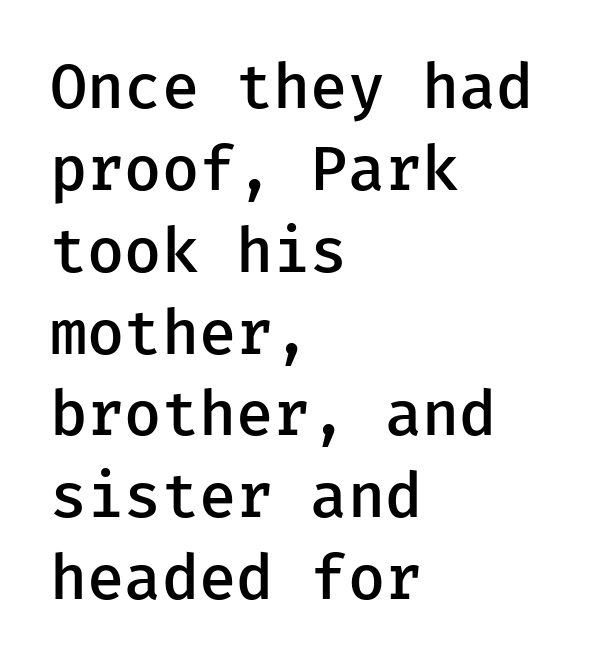
The image shows 62 px semibold sans-serif type, upright; set left-aligned, normal line spacing (1.32x), normal letter spacing, not underlined; low stroke contrast and a medium x-height.
